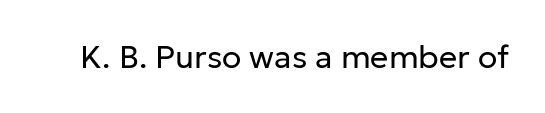
The image shows 32 px regular-weight sans-serif type, upright; set normal letter spacing, not underlined; low stroke contrast and a medium x-height.
